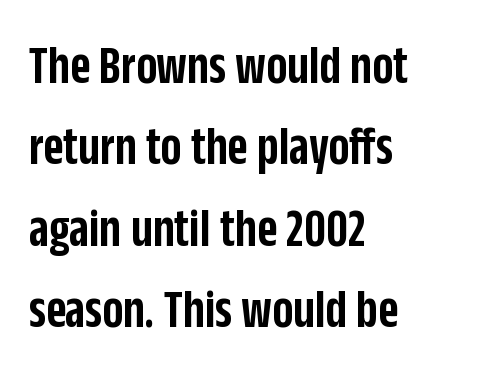
{"serif": "no", "italic": "no", "bold": "semi", "weight": "semibold", "width": "condensed", "stroke_contrast": "low", "x_height": "large", "monospaced": "no", "underline": "no", "align": "left", "line_spacing": "normal", "line_spacing_ratio": 1.48, "letter_spacing": "normal", "letter_spacing_em": 0.0, "glyph_px": 55}
